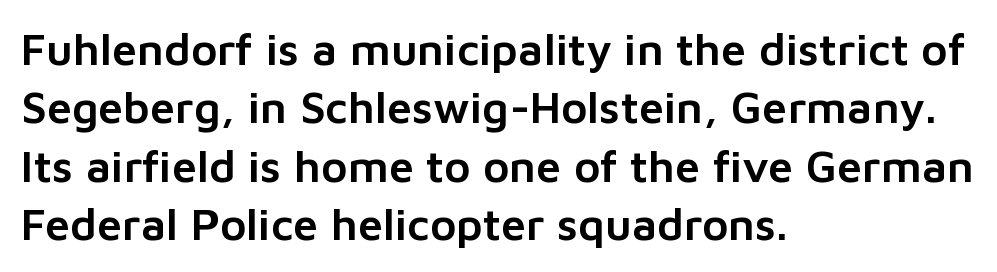
{"serif": "no", "italic": "no", "width": "normal", "stroke_contrast": "low", "x_height": "medium", "monospaced": "no", "underline": "no", "align": "left", "line_spacing": "normal", "line_spacing_ratio": 1.3, "letter_spacing": "normal", "letter_spacing_em": 0.0, "glyph_px": 45}
